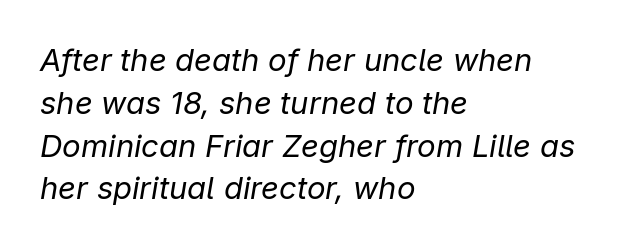
The image shows 31 px regular-weight type, italic (leaning right); set left-aligned, normal line spacing (1.38x), normal letter spacing, not underlined; low stroke contrast and a medium x-height.
